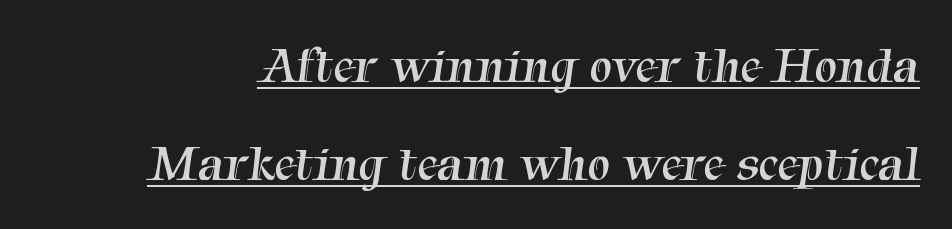
The image shows 51 px regular-weight serif type; set loose line spacing (1.92x), normal letter spacing, underlined; medium stroke contrast and a medium x-height.
